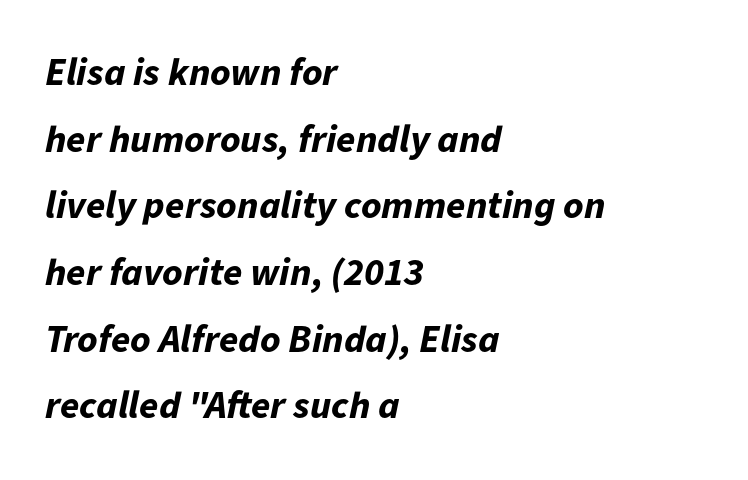
The image shows 39 px bold type, italic (leaning right); set left-aligned, line spacing 1.71x, normal letter spacing, not underlined; low stroke contrast and a medium x-height.
